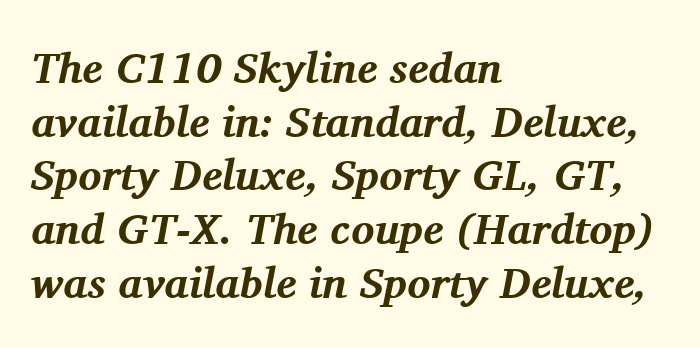
The baseline area is clear. The line texture is even and compact thanks to regular tracking. Little horizontal feet cap the strokes, marking this as serif type. Which margin do the lines hug? The left one — the right edge is uneven. The font's italic variant was chosen for this text. Do the characters align in a grid? No, the font is proportional.
